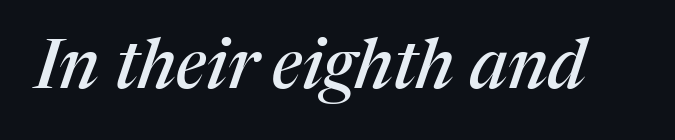
{"serif": "yes", "italic": "yes", "lean": "right", "slant_degrees": 17, "width": "normal", "stroke_contrast": "medium", "x_height": "medium", "monospaced": "no", "underline": "no", "letter_spacing": "normal", "letter_spacing_em": 0.0, "glyph_px": 69}
